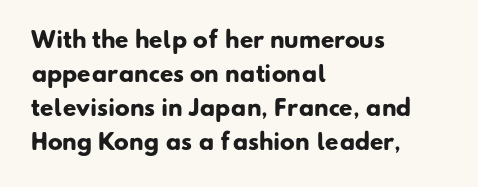
{"bold": "yes", "underline": "no", "align": "left", "line_spacing": "normal", "line_spacing_ratio": 1.54, "letter_spacing": "normal", "letter_spacing_em": 0.0, "glyph_px": 22}
